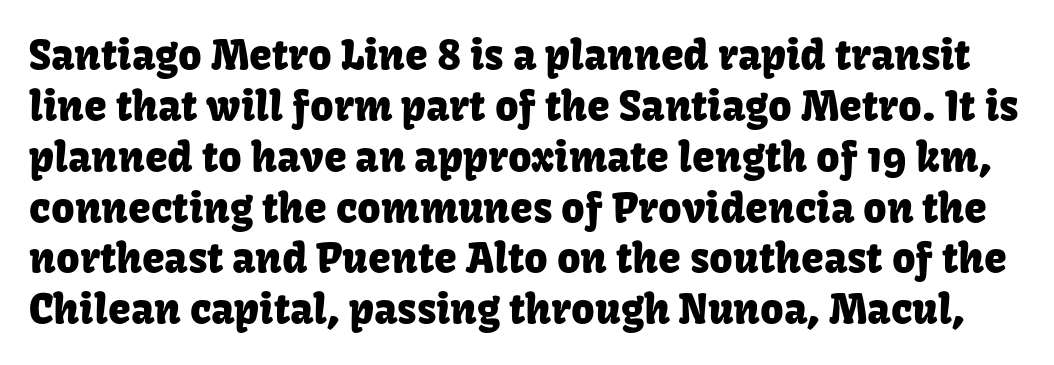
The image shows 41 px sans-serif type, upright; set line spacing 1.24x, normal letter spacing, not underlined; low stroke contrast and a medium x-height.
